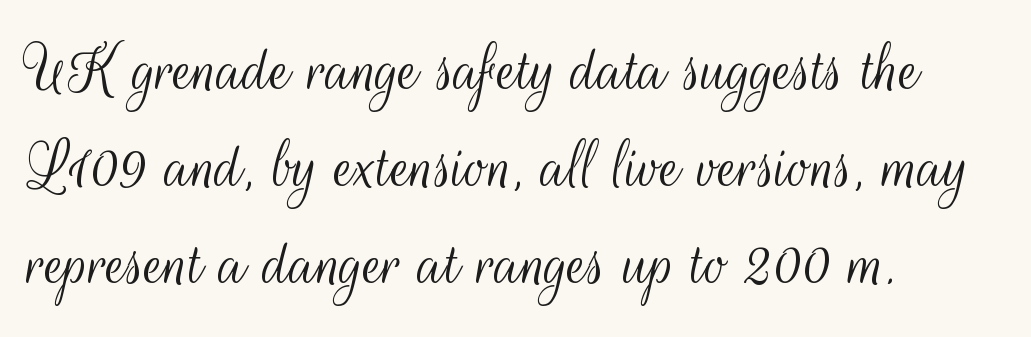
The image shows 72 px light, condensed sans-serif type; set left-aligned, normal line spacing (1.35x), normal letter spacing, not underlined; medium stroke contrast and a small x-height.
